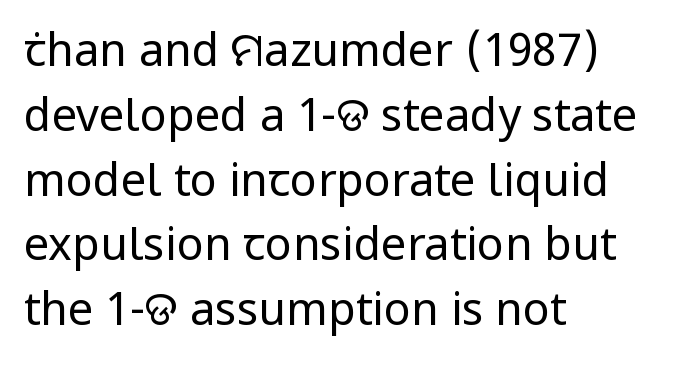
{"serif": "no", "italic": "no", "bold": "no", "weight": "regular", "width": "normal", "stroke_contrast": "low", "x_height": "medium", "monospaced": "no", "underline": "no", "align": "left", "line_spacing": "normal", "line_spacing_ratio": 1.44, "letter_spacing": "normal", "letter_spacing_em": 0.0, "glyph_px": 45}
